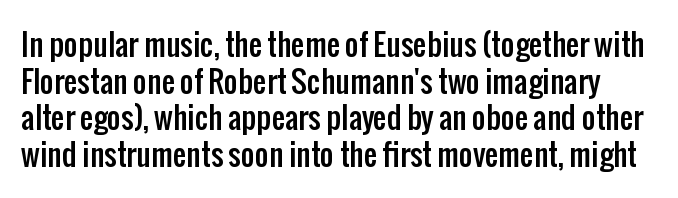
Q: Is the text italic (slanted)? A: No, it is upright.
Q: Is the typeface a serif or a sans-serif typeface? A: Sans-serif.
Q: Is the text underlined? A: No.
Q: Is the spacing between letters normal or unusually wide? A: Normal.
Q: Width (condensed, normal, or wide)? A: Condensed.
Q: Stroke contrast? A: Low.
Q: x-height? A: Medium.
Q: Monospaced? A: No.
